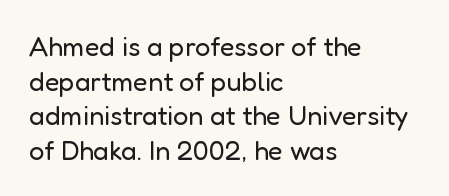
{"italic": "no", "bold": "no", "underline": "no", "align": "left", "line_spacing": "normal", "line_spacing_ratio": 1.28, "letter_spacing": "normal", "letter_spacing_em": 0.0, "glyph_px": 27}
